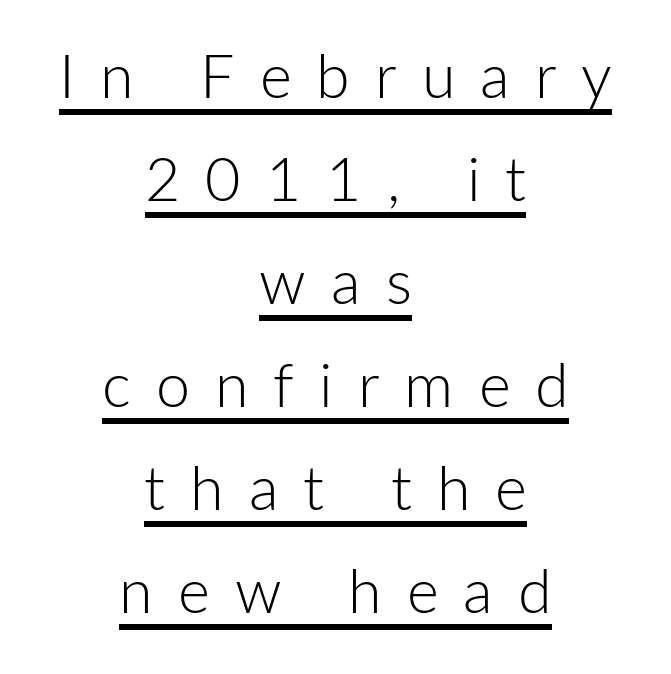
Q: Is the text bold? A: No.
Q: Is the text italic (slanted)? A: No, it is upright.
Q: Is the typeface a serif or a sans-serif typeface? A: Sans-serif.
Q: Is the text underlined? A: Yes.
Q: How is the paragraph aligned? A: Centered.
Q: Is the spacing between letters normal or unusually wide? A: Unusually wide.
Q: Is the spacing between lines tight, normal or loose? A: Normal.
Q: Width (condensed, normal, or wide)? A: Normal.
Q: Stroke contrast? A: Low.
Q: x-height? A: Medium.
Q: Monospaced? A: No.
